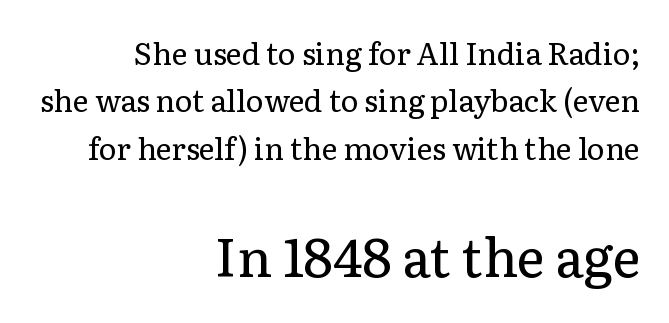
Whoever set this made the second block the dominant, larger element. Does the lettering tilt? It doesn't — this is upright. The font sits on the lighter half of the weight spectrum, regular included. Which margin do the lines hug? The right one — the left edge is uneven.
